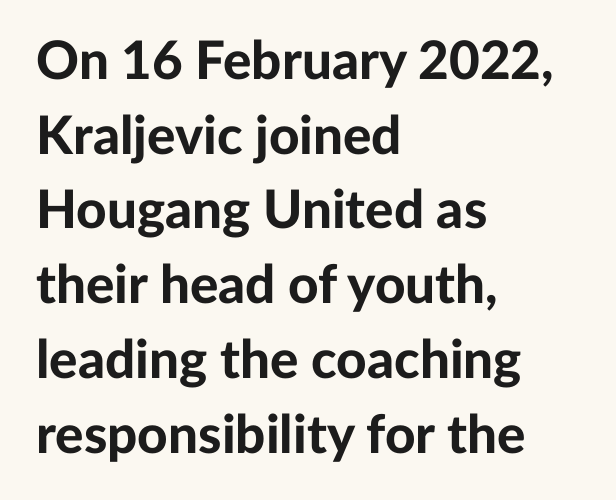
{"serif": "no", "italic": "no", "bold": "yes", "weight": "bold", "width": "normal", "stroke_contrast": "low", "x_height": "medium", "monospaced": "no", "underline": "no", "align": "left", "line_spacing": "normal", "line_spacing_ratio": 1.41, "letter_spacing": "normal", "letter_spacing_em": 0.0, "glyph_px": 53}
